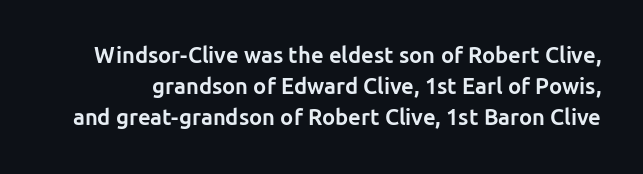
Q: Is the text bold? A: Yes.
Q: Is the text italic (slanted)? A: No, it is upright.
Q: Is the text underlined? A: No.
Q: Is the spacing between letters normal or unusually wide? A: Normal.
Q: Is the spacing between lines tight, normal or loose? A: Normal.
